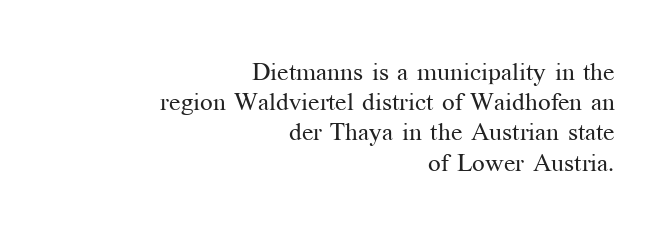
The image shows 25 px text type, upright; set right-aligned, line spacing 1.21x, normal letter spacing, not underlined.
